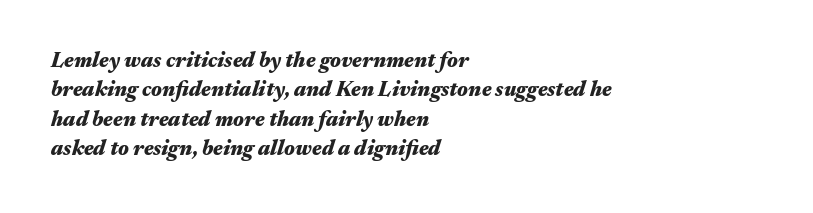
{"italic": "yes", "lean": "right", "slant_degrees": 17, "bold": "yes", "underline": "no", "align": "left", "line_spacing": "normal", "line_spacing_ratio": 1.4, "letter_spacing": "normal", "letter_spacing_em": 0.0, "glyph_px": 21}
